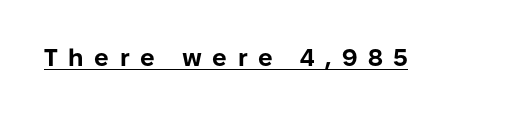
Q: Is the text bold? A: Yes.
Q: Is the text italic (slanted)? A: No, it is upright.
Q: Is the text underlined? A: Yes.
Q: Is the spacing between letters normal or unusually wide? A: Unusually wide.
